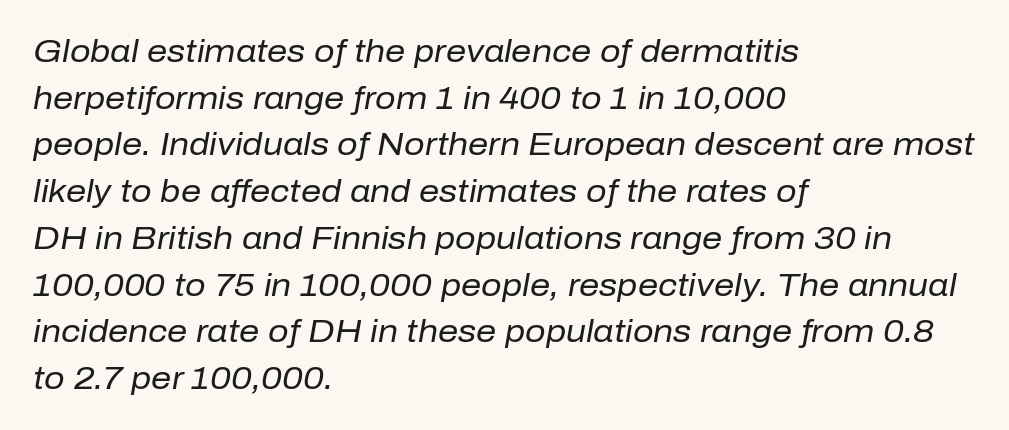
Q: Is the text bold? A: No.
Q: Is the text italic (slanted)? A: Yes, it leans right by about 10 degrees.
Q: Is the text underlined? A: No.
Q: How is the paragraph aligned? A: Left-aligned.
Q: Is the spacing between letters normal or unusually wide? A: Normal.
Q: Is the spacing between lines tight, normal or loose? A: Normal.
Q: Width (condensed, normal, or wide)? A: Normal.
Q: Stroke contrast? A: Low.
Q: x-height? A: Medium.
Q: Monospaced? A: No.
